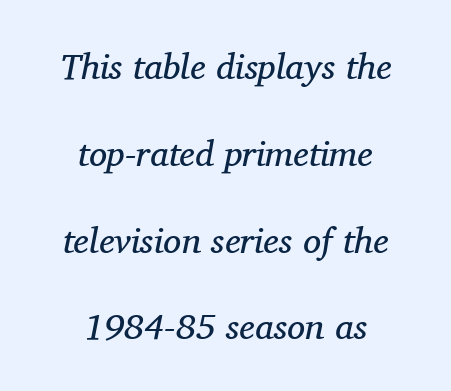
{"serif": "yes", "italic": "yes", "lean": "right", "slant_degrees": 11, "bold": "no", "weight": "regular", "width": "normal", "stroke_contrast": "medium", "x_height": "medium", "monospaced": "no", "underline": "no", "align": "center", "line_spacing": "loose", "line_spacing_ratio": 2.41, "letter_spacing": "normal", "letter_spacing_em": 0.0, "glyph_px": 36}
